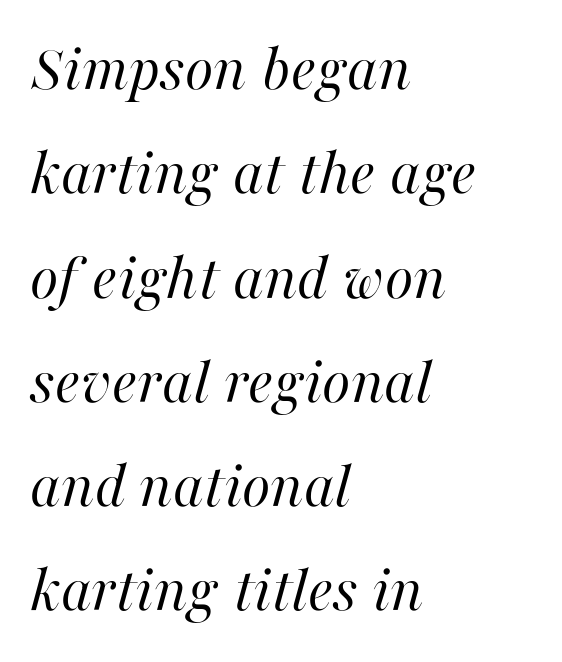
The image shows 66 px regular-weight type, italic (leaning right); set left-aligned, normal line spacing (1.58x), normal letter spacing, not underlined; high stroke contrast and a medium x-height.
